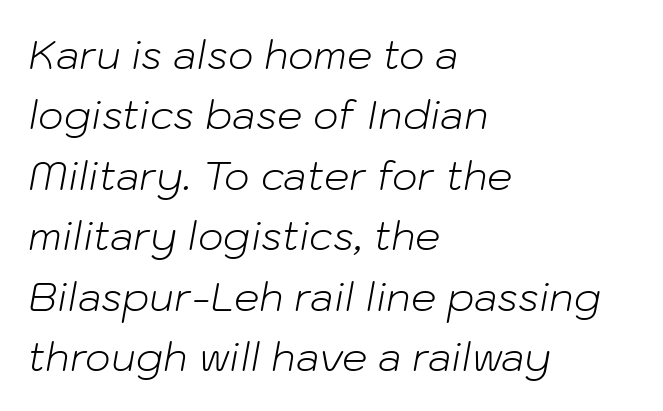
The image shows 40 px light type, italic (leaning right); set left-aligned, normal line spacing (1.51x), normal letter spacing, not underlined; low stroke contrast and a medium x-height.
